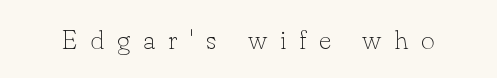
This rendering features lettering with no underline. Spacing between characters has been opened up far beyond the box default. A roman cut, with each character standing at attention. Weight: in the light-to-regular range.
